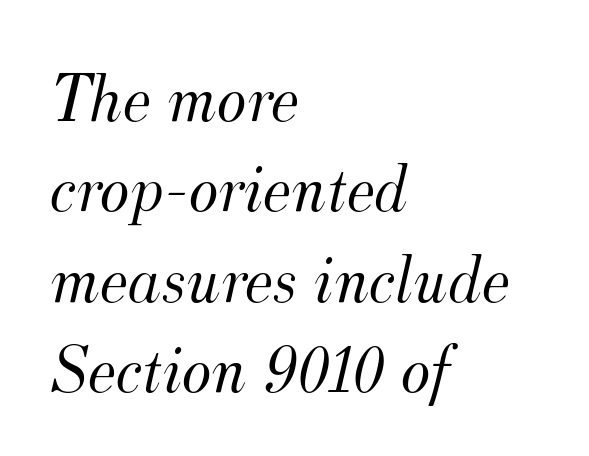
The image shows 70 px light serif type, italic (leaning right); set left-aligned, normal line spacing (1.29x), normal letter spacing, not underlined; medium stroke contrast and a small x-height.
